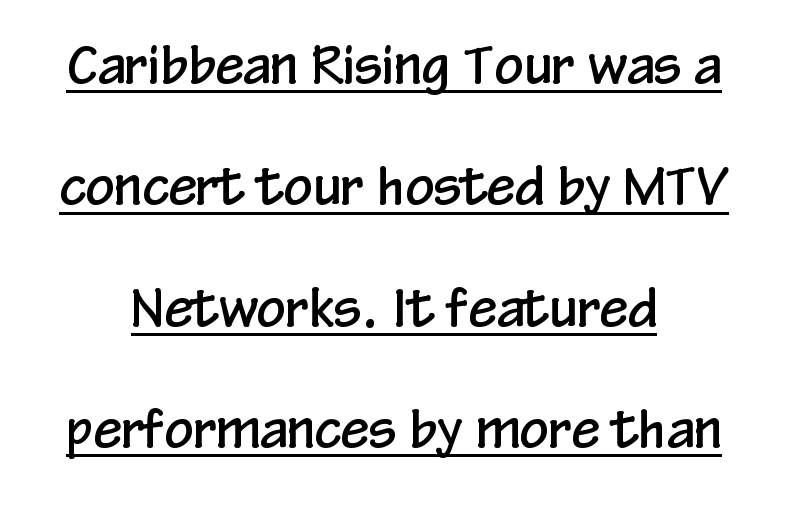
The image shows 51 px condensed sans-serif type, upright; set centered, loose line spacing (2.38x), normal letter spacing, underlined; low stroke contrast and a medium x-height.
